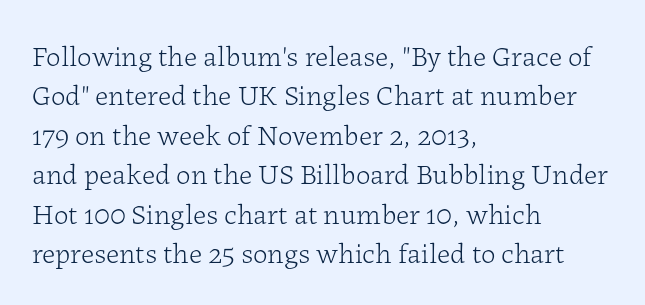
Q: Is the text bold? A: No.
Q: Is the text italic (slanted)? A: No, it is upright.
Q: Is the typeface a serif or a sans-serif typeface? A: Serif.
Q: Is the text underlined? A: No.
Q: How is the paragraph aligned? A: Left-aligned.
Q: Is the spacing between letters normal or unusually wide? A: Normal.
Q: Is the spacing between lines tight, normal or loose? A: Normal.
Q: Width (condensed, normal, or wide)? A: Normal.
Q: Stroke contrast? A: Low.
Q: x-height? A: Medium.
Q: Monospaced? A: No.
